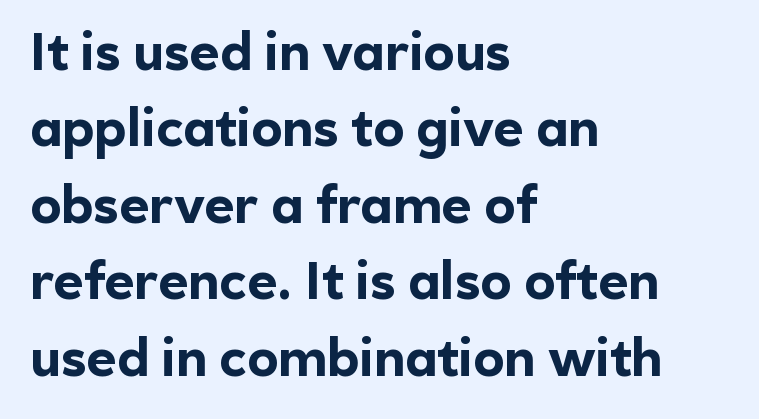
The image shows 52 px bold sans-serif type, upright; set left-aligned, normal line spacing (1.47x), normal letter spacing, not underlined; a medium x-height.
